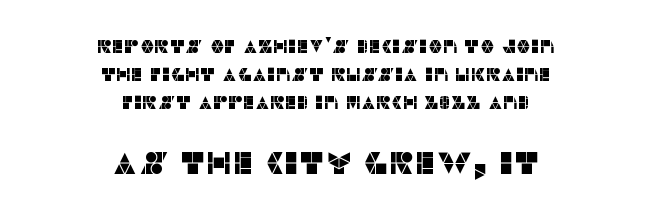
A typesetter would mark this as roman, not italic. What's the leading like? Ordinary, nothing unusual. Each word holds together tightly as a unit, with standard inter-letter gaps. This rendering employs a face without finishing strokes, i.e., a sans-serif. Is this a fixed-width face? No — the glyphs have proportional, varying widths. The letters in the lower block stand taller than those in the block above.
